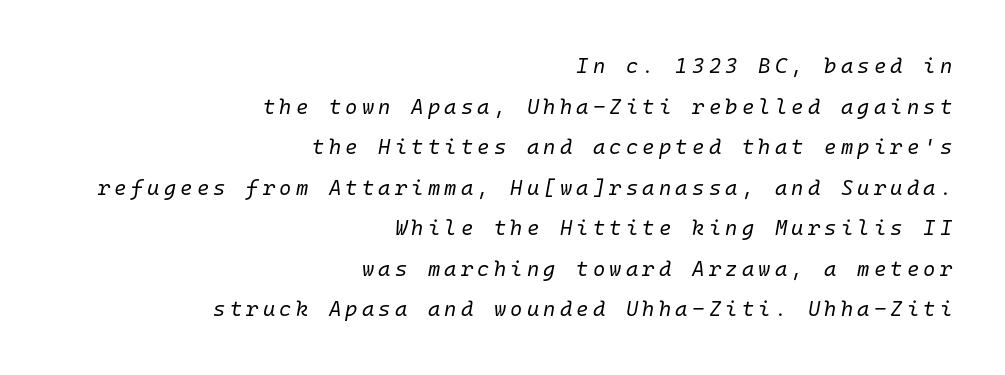
{"italic": "yes", "lean": "right", "slant_degrees": 10, "bold": "no", "underline": "no", "align": "right", "line_spacing": "loose", "line_spacing_ratio": 1.93, "letter_spacing": "wide", "letter_spacing_em": 0.2, "glyph_px": 21}
